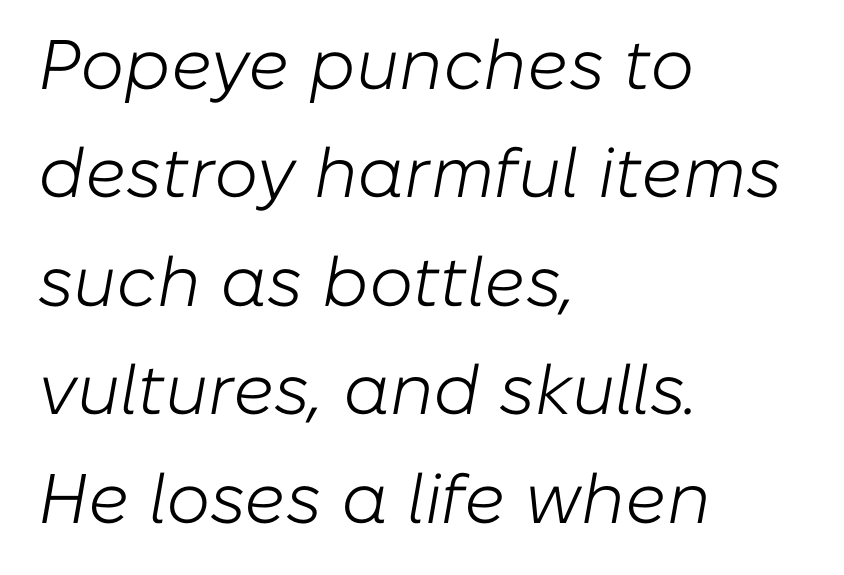
The image shows 70 px light type, italic (leaning right); set left-aligned, normal line spacing (1.55x), normal letter spacing, not underlined; low stroke contrast and a medium x-height.
